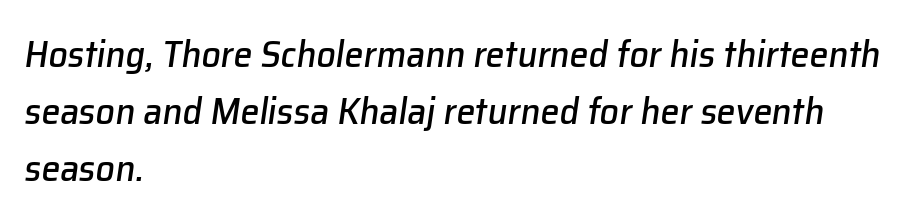
The glyphs look as if they've been sheared to an angle. This sample is left-justified, so line endings fall wherever the words run out. Beneath every word, the page is bare. The passage shown has conventional tracking throughout. Leading: standard.
